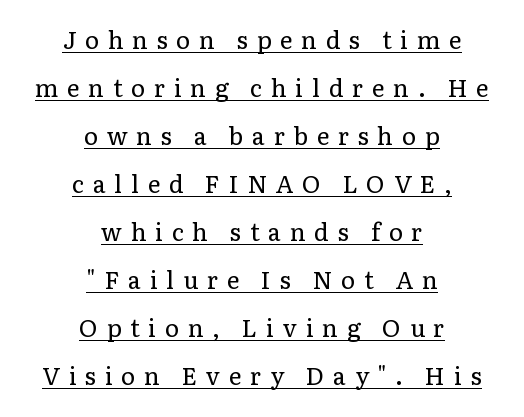
{"italic": "no", "bold": "no", "underline": "yes", "align": "center", "line_spacing": "loose", "line_spacing_ratio": 2.0, "letter_spacing": "wide", "letter_spacing_em": 0.36, "glyph_px": 24}
